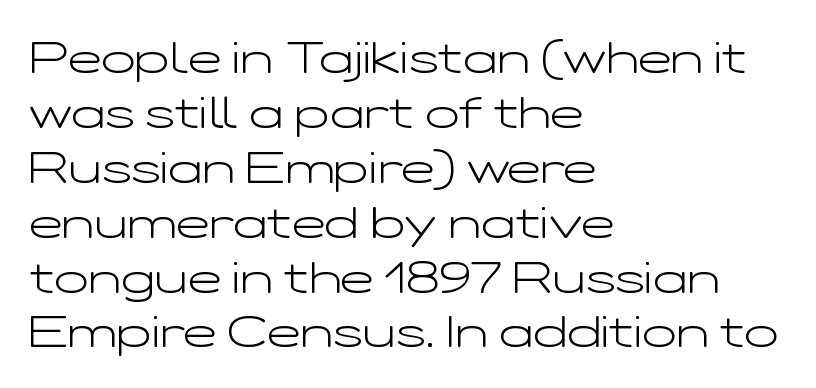
Compared with a centered layout, this one pins lines to the left instead. Here the designer chose a conventional face with non-uniform glyph widths. The baseline area is clear. The type family on display is of the sans-serif kind.
